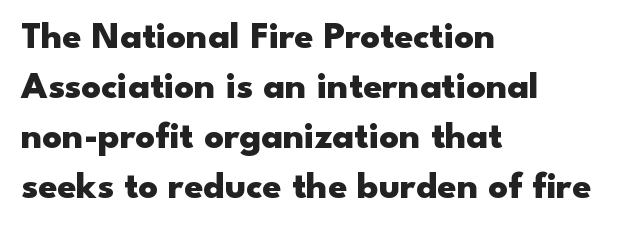
A bare baseline throughout the passage. Think of a printed novel: that variable character pitch is what you see here. If you drew a ruler down the left edge, every line would touch it. Characters remain perfectly vertical along every line. Type style note: lacks serifs.
